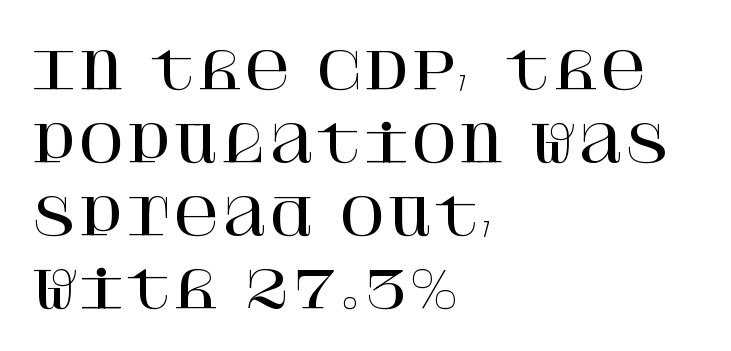
{"serif": "yes", "italic": "no", "width": "normal", "stroke_contrast": "high", "x_height": "large", "underline": "no", "align": "left", "line_spacing": "normal", "line_spacing_ratio": 1.43, "letter_spacing": "normal", "letter_spacing_em": 0.0, "glyph_px": 51}
